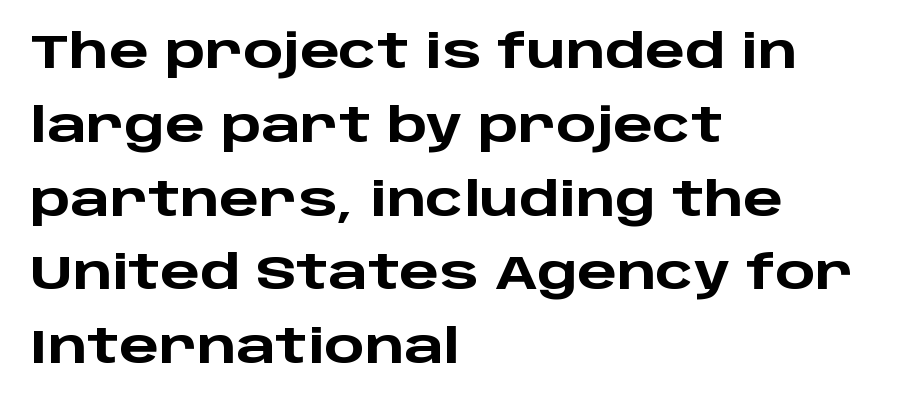
Note the varied advance widths — an 'i' is clearly narrower than an 'm'. You could call the tracking neutral — neither tight nor loose. How heavy is the stroke? Heavy — this is a bold. What's the leading like? Ordinary, nothing unusual. The glyphs are unaccompanied by any horizontal stroke below them.
